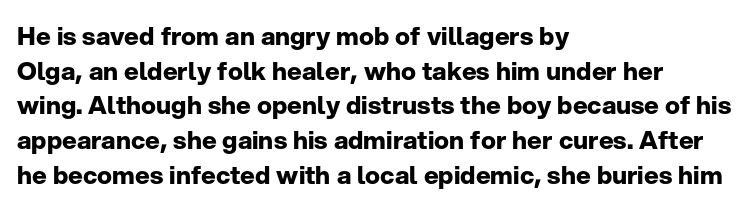
The image shows 25 px bold type, upright; set left-aligned, normal line spacing (1.39x), normal letter spacing, not underlined.
